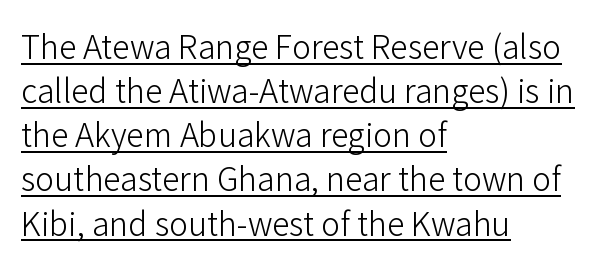
Normally led — the rows are evenly, conventionally spaced. This rendering employs a face without finishing strokes, i.e., a sans-serif. The lettering holds an erect, upright posture throughout. There is no visible air inserted between adjacent glyphs.
